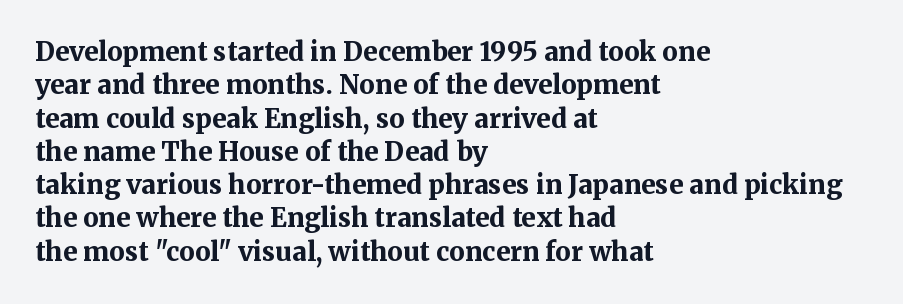
{"italic": "no", "bold": "yes", "underline": "no", "align": "left", "line_spacing": "normal", "line_spacing_ratio": 1.28, "letter_spacing": "normal", "letter_spacing_em": 0.0, "glyph_px": 26}
